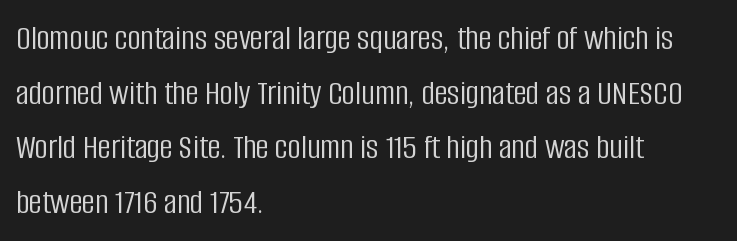
The image shows 36 px light, condensed sans-serif type, upright; set left-aligned, normal line spacing (1.52x), normal letter spacing, not underlined; low stroke contrast and a large x-height.
